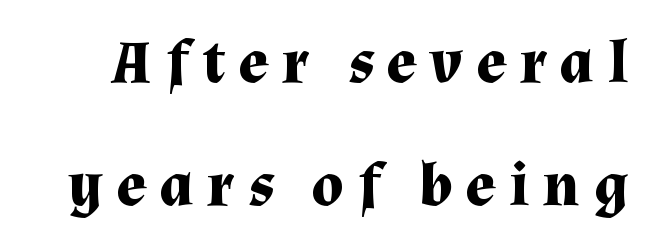
Q: Is the text bold? A: Yes.
Q: Is the text italic (slanted)? A: No, it is upright.
Q: Is the typeface a serif or a sans-serif typeface? A: Serif.
Q: Is the text underlined? A: No.
Q: Is the spacing between letters normal or unusually wide? A: Unusually wide.
Q: Is the spacing between lines tight, normal or loose? A: Loose.
Q: Width (condensed, normal, or wide)? A: Normal.
Q: Stroke contrast? A: Medium.
Q: x-height? A: Medium.
Q: Monospaced? A: No.
